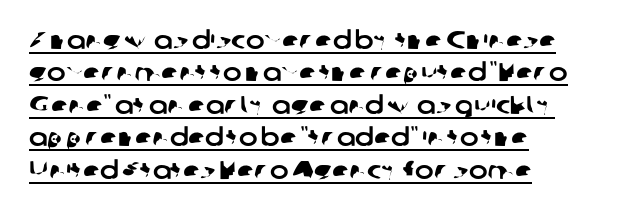
The image shows 25 px text type; set left-aligned, normal line spacing (1.3x), normal letter spacing, underlined.
